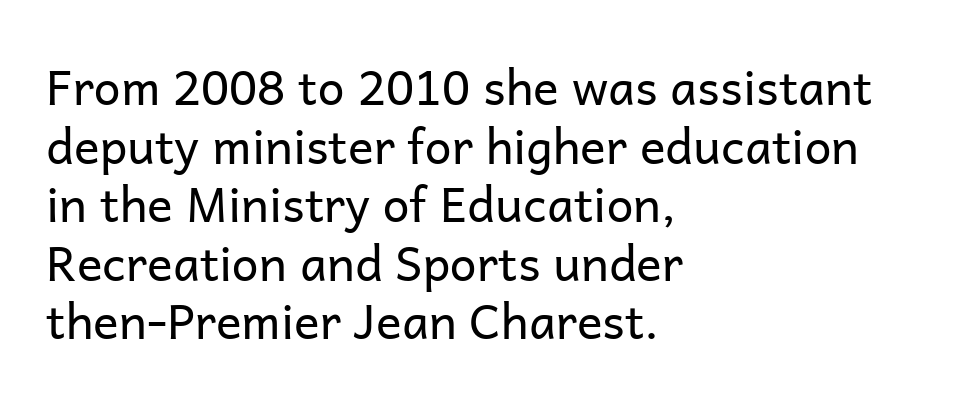
Q: Is the text bold? A: No.
Q: Is the text italic (slanted)? A: No, it is upright.
Q: Is the typeface a serif or a sans-serif typeface? A: Sans-serif.
Q: Is the text underlined? A: No.
Q: How is the paragraph aligned? A: Left-aligned.
Q: Is the spacing between letters normal or unusually wide? A: Normal.
Q: Width (condensed, normal, or wide)? A: Normal.
Q: Stroke contrast? A: Low.
Q: x-height? A: Medium.
Q: Monospaced? A: No.
